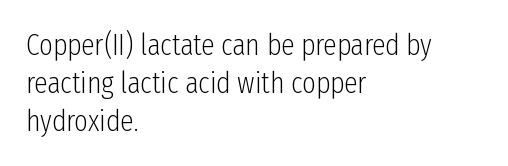
{"serif": "no", "italic": "no", "bold": "no", "weight": "light", "width": "condensed", "stroke_contrast": "low", "x_height": "medium", "monospaced": "no", "underline": "no", "align": "left", "line_spacing": "normal", "line_spacing_ratio": 1.27, "letter_spacing": "normal", "letter_spacing_em": 0.0, "glyph_px": 30}
